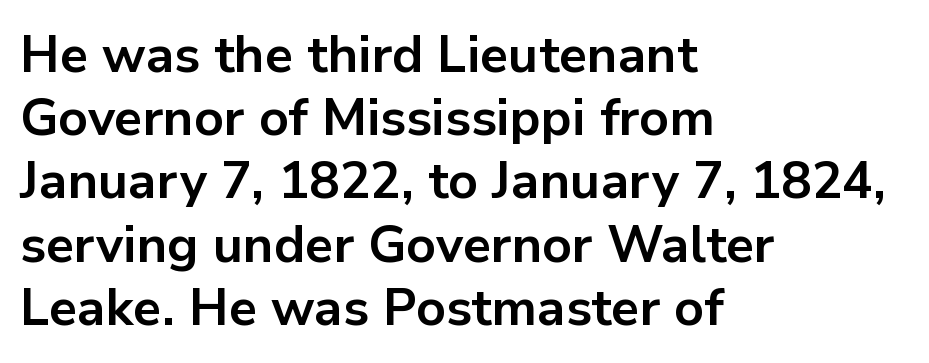
These lines stack with their left ends in a neat column. A typesetter would mark this as roman, not italic. I'd call this a sans setting — the letters go barefoot. Pretty heavy lettering here — definitely bold.
